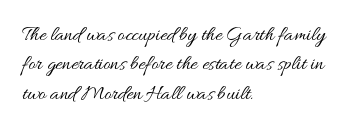
A clean baseline with only descenders dipping below it. Honestly, the row spacing looks completely unremarkable. Is this a heavy cut? Hardly; it is regular or lighter.
